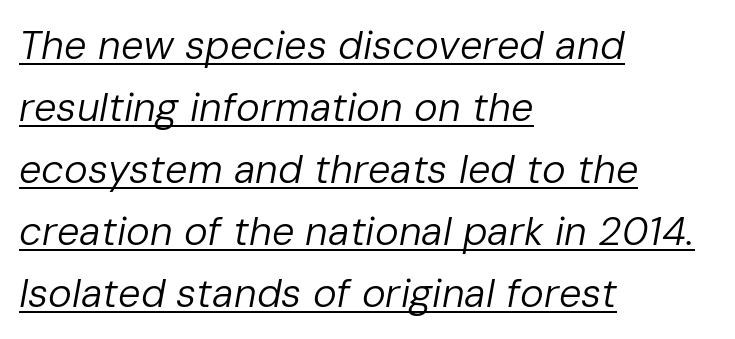
Q: Is the text bold? A: No.
Q: Is the text italic (slanted)? A: Yes, it leans right by about 10 degrees.
Q: Is the text underlined? A: Yes.
Q: How is the paragraph aligned? A: Left-aligned.
Q: Is the spacing between letters normal or unusually wide? A: Normal.
Q: Is the spacing between lines tight, normal or loose? A: Normal.
Q: Width (condensed, normal, or wide)? A: Normal.
Q: Stroke contrast? A: Low.
Q: x-height? A: Medium.
Q: Monospaced? A: No.
